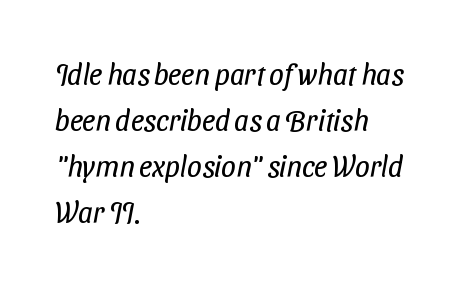
The image shows 29 px regular-weight, condensed sans-serif type; set left-aligned, normal line spacing (1.59x), normal letter spacing, not underlined; low stroke contrast and a medium x-height.
